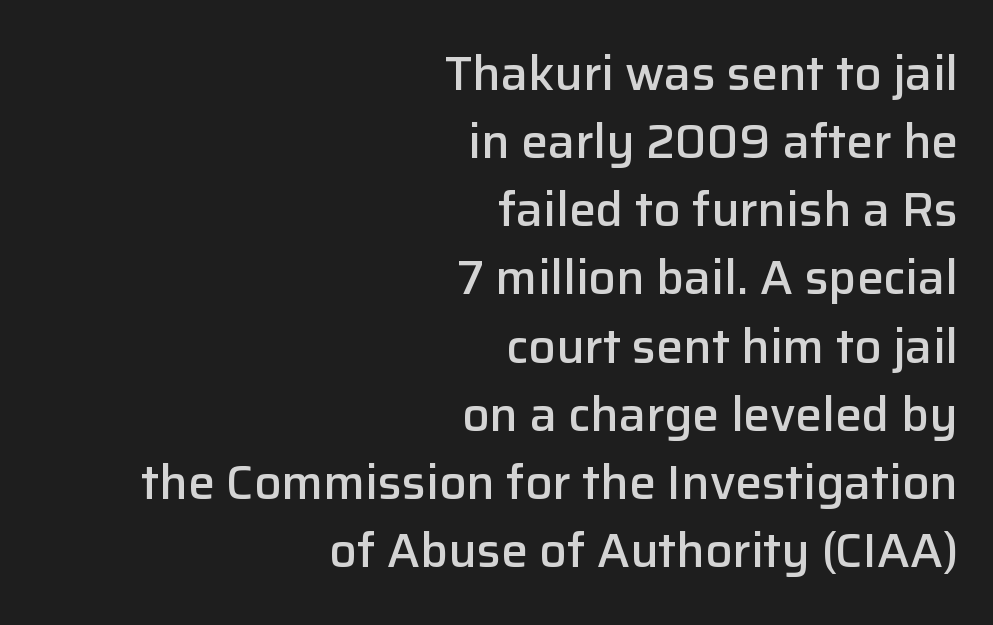
The image shows 48 px semibold sans-serif type, upright; set right-aligned, normal line spacing (1.42x), normal letter spacing, not underlined; low stroke contrast and a medium x-height.
